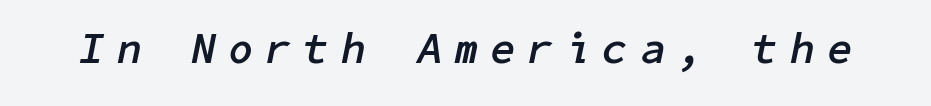
Glance below the letters and you will spot only blank space. The lettering tilts uniformly, giving the passage an italic look. Bold? Absolutely — the strokes are thick and heavy. Characters follow at a spacing far wider than the type designer built in.
